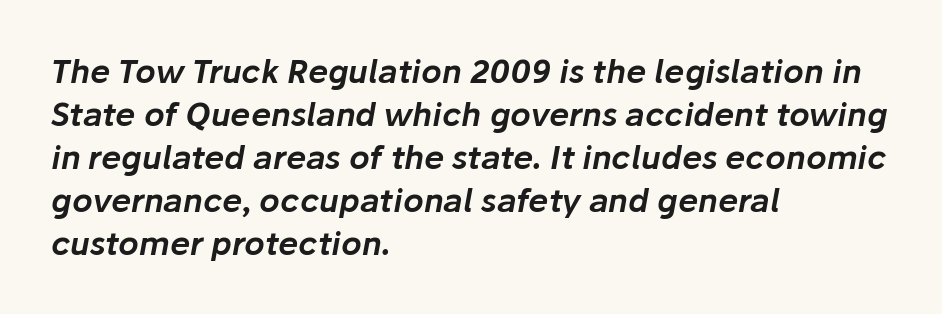
{"italic": "yes", "lean": "right", "slant_degrees": 10, "width": "normal", "stroke_contrast": "low", "x_height": "medium", "monospaced": "no", "underline": "no", "align": "left", "line_spacing": "normal", "line_spacing_ratio": 1.34, "letter_spacing": "normal", "letter_spacing_em": 0.0, "glyph_px": 32}
